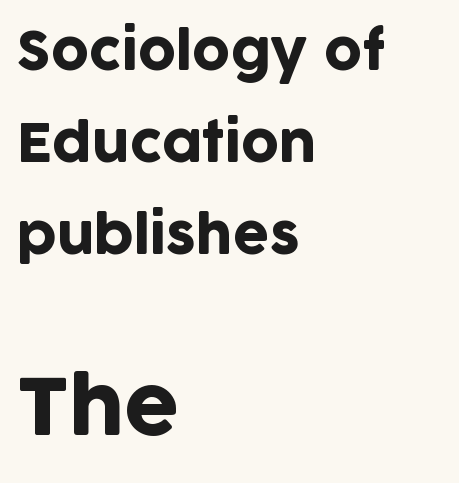
The image shows 78 px sans-serif type, upright; set left-aligned, line spacing 1.77x, normal letter spacing, not underlined; the second (bottom) block is 1.5x larger; low stroke contrast and a large x-height.
